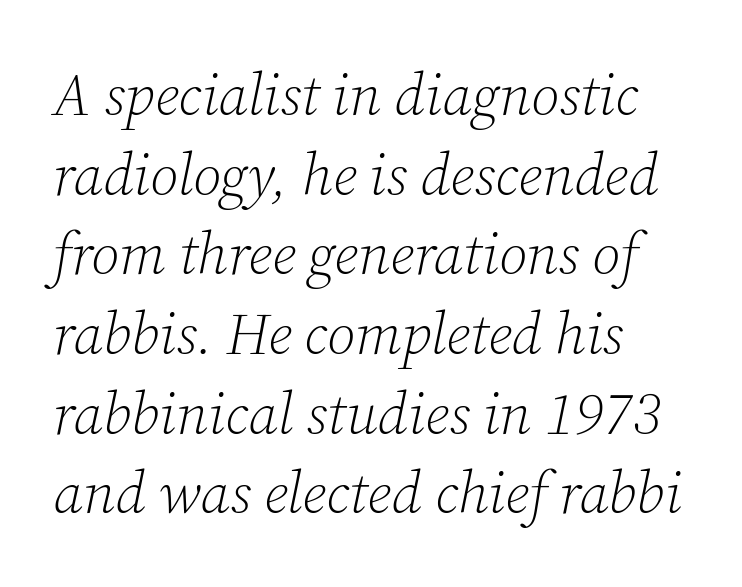
{"serif": "yes", "italic": "yes", "lean": "right", "slant_degrees": 12, "bold": "no", "weight": "light", "width": "normal", "stroke_contrast": "low", "x_height": "medium", "monospaced": "no", "underline": "no", "align": "left", "line_spacing": "normal", "line_spacing_ratio": 1.35, "letter_spacing": "normal", "letter_spacing_em": 0.0, "glyph_px": 59}
